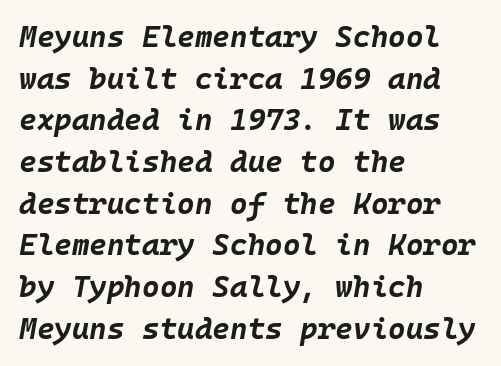
Summary of vertical rhythm: regular, with standard interline spacing. The text block is weighted toward the left margin, trailing off unevenly rightward. Default kerning and tracking; the words read as compact shapes. Monospaced: the letters line up in strict vertical columns. Compared with an ordinary text face, these strokes are far heavier — a full bold. Emphasis-style slanted type is in use.
